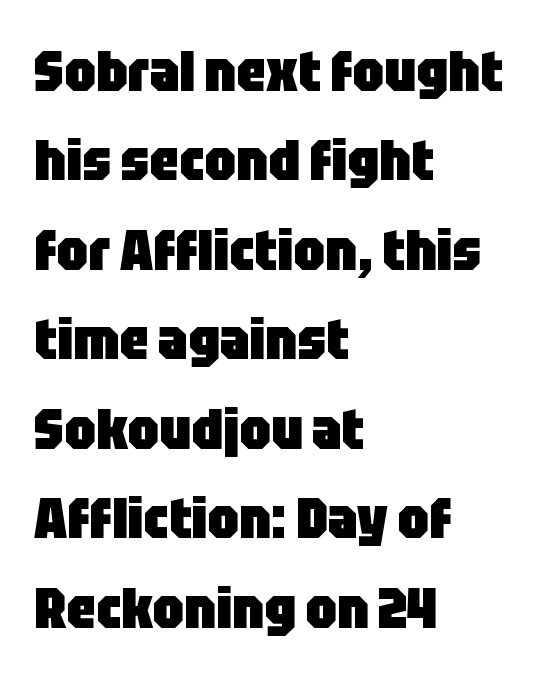
Q: Is the text bold? A: Yes.
Q: Is the text italic (slanted)? A: No, it is upright.
Q: Is the typeface a serif or a sans-serif typeface? A: Sans-serif.
Q: Is the text underlined? A: No.
Q: How is the paragraph aligned? A: Left-aligned.
Q: Is the spacing between letters normal or unusually wide? A: Normal.
Q: Is the spacing between lines tight, normal or loose? A: Normal.
Q: Width (condensed, normal, or wide)? A: Condensed.
Q: Stroke contrast? A: Low.
Q: x-height? A: Large.
Q: Monospaced? A: No.
